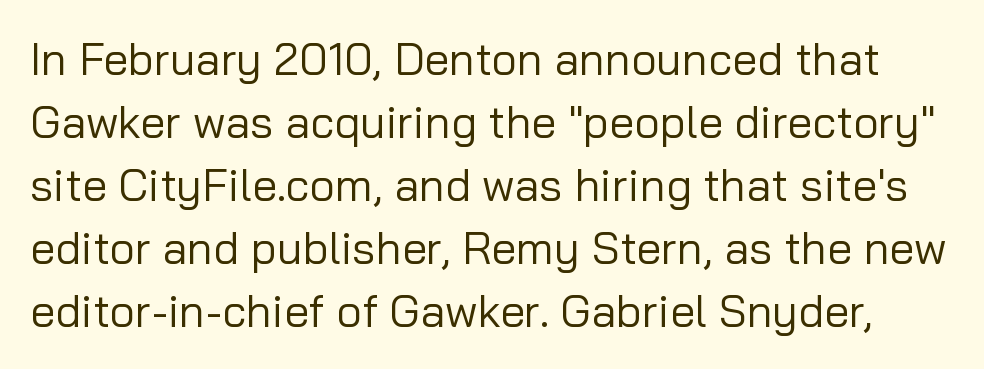
The passage shown is typeset with a sans-serif family. You can tell it's not italic because the verticals are truly vertical. The face used here is proportionally spaced, like ordinary book or web type. Students, note that the glyphs here touch the page at normal intervals. The font sits on the lighter half of the weight spectrum, regular included.
